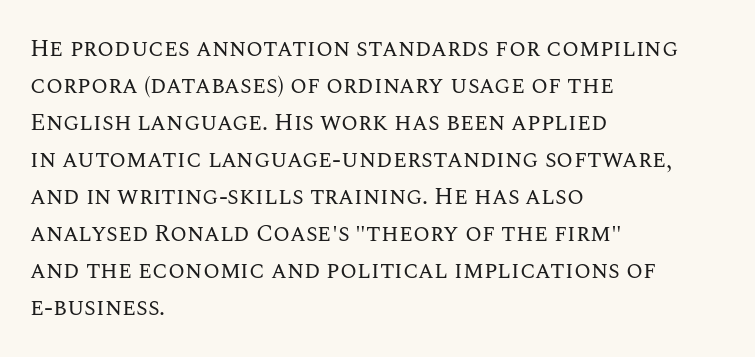
Vertical strokes here are truly vertical. Every row of glyphs begins at an identical x-position on the left. Between one letter and the next there's only the usual sliver of space. Only glyphs here, with clear space below each row.
